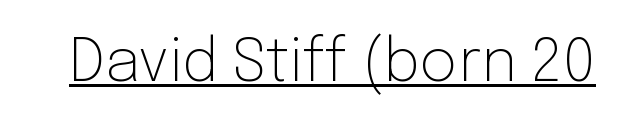
Q: Is the text bold? A: No.
Q: Is the text italic (slanted)? A: No, it is upright.
Q: Is the typeface a serif or a sans-serif typeface? A: Sans-serif.
Q: Is the text underlined? A: Yes.
Q: Is the spacing between letters normal or unusually wide? A: Normal.
Q: Width (condensed, normal, or wide)? A: Normal.
Q: Stroke contrast? A: Low.
Q: x-height? A: Medium.
Q: Monospaced? A: No.
